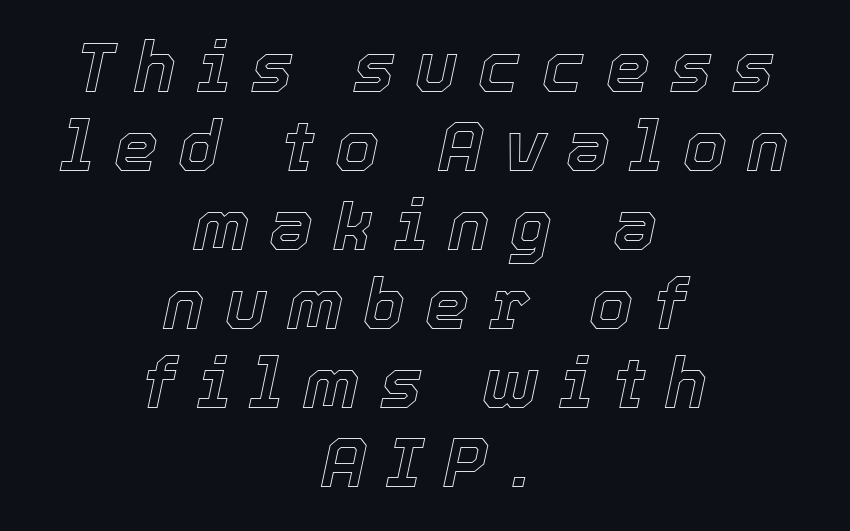
The image shows 70 px text type, italic (leaning right); set centered, tight line spacing (1.13x), unusually wide letter spacing (+0.29 em), not underlined; a medium x-height.
